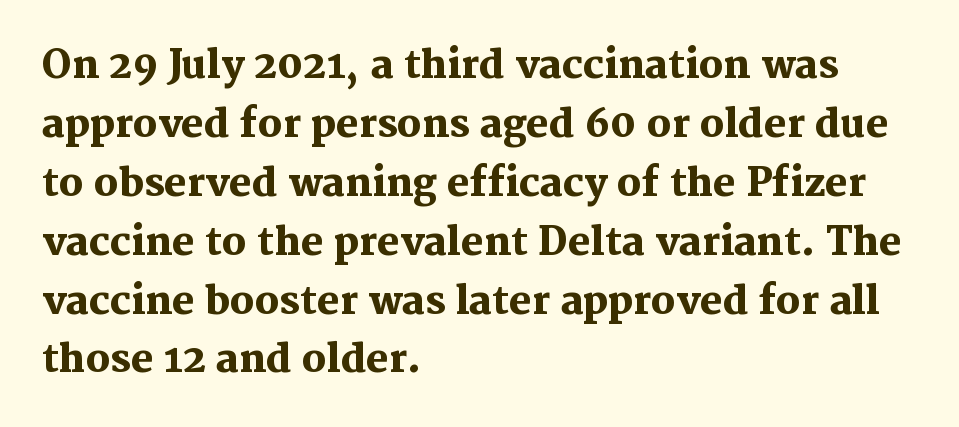
Rendered with straight, roman letterforms. Are there feet on the stems? There are — it's a serif. Words float on clear page, feet unadorned. Honestly, the row spacing looks completely unremarkable. Which margin do the lines hug? The left one — the right edge is uneven.
